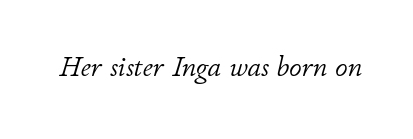
The image shows 28 px light type, italic (leaning right); set normal letter spacing, not underlined; low stroke contrast and a small x-height.
